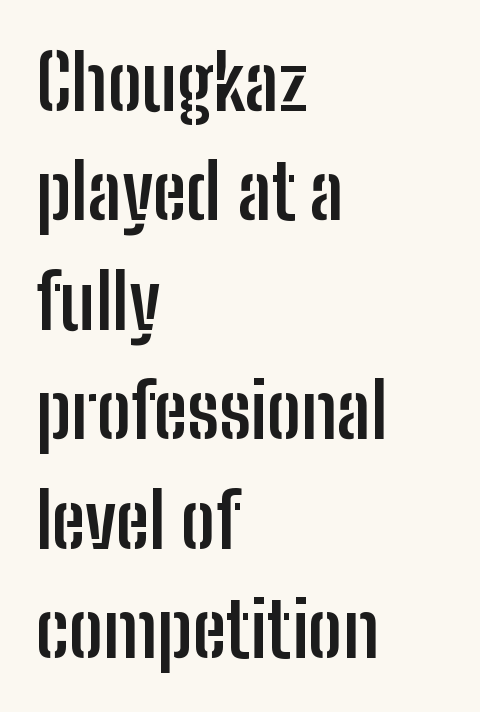
{"serif": "no", "italic": "no", "bold": "yes", "weight": "semibold", "width": "condensed", "stroke_contrast": "low", "x_height": "medium", "monospaced": "no", "underline": "no", "align": "left", "line_spacing": "normal", "line_spacing_ratio": 1.44, "letter_spacing": "normal", "letter_spacing_em": 0.0, "glyph_px": 76}
